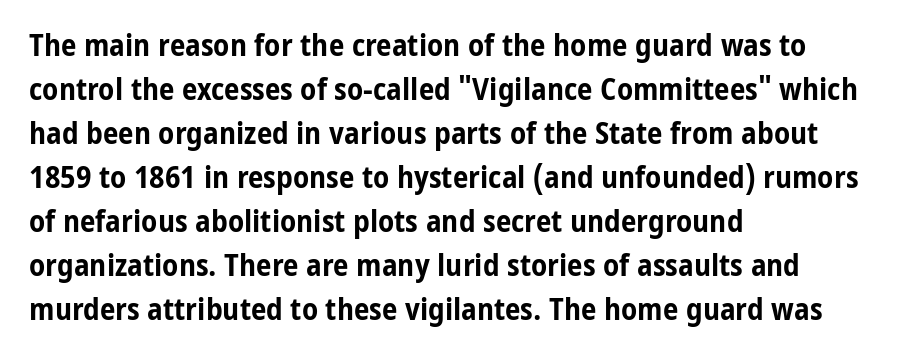
{"serif": "no", "italic": "no", "bold": "yes", "weight": "bold", "width": "condensed", "stroke_contrast": "low", "x_height": "medium", "monospaced": "no", "underline": "no", "align": "left", "line_spacing": "normal", "line_spacing_ratio": 1.42, "letter_spacing": "normal", "letter_spacing_em": 0.0, "glyph_px": 31}
